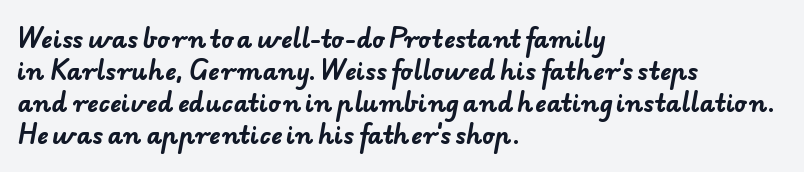
{"bold": "yes", "underline": "no", "align": "left", "line_spacing": "normal", "line_spacing_ratio": 1.33, "letter_spacing": "normal", "letter_spacing_em": 0.0, "glyph_px": 24}
